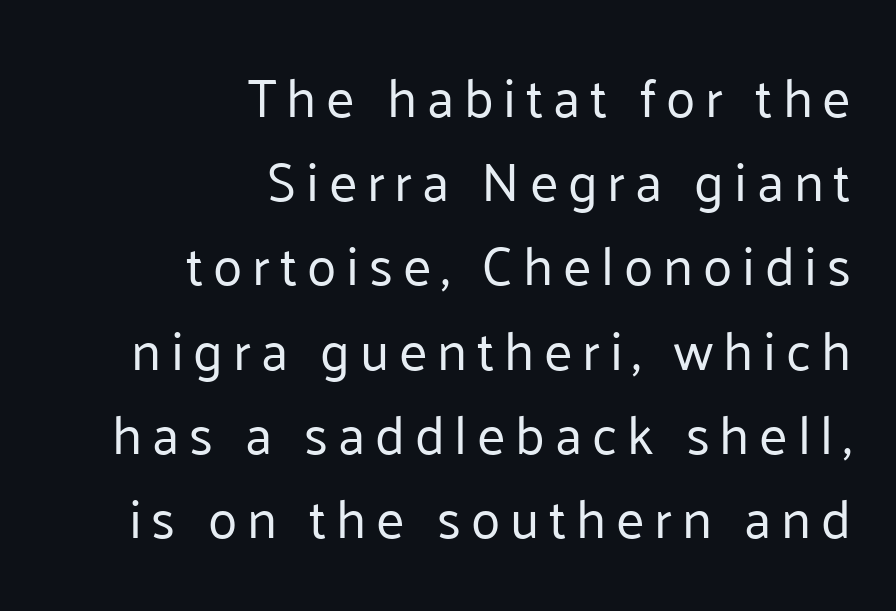
Q: Is the text bold? A: No.
Q: Is the text italic (slanted)? A: No, it is upright.
Q: Is the typeface a serif or a sans-serif typeface? A: Sans-serif.
Q: Is the text underlined? A: No.
Q: How is the paragraph aligned? A: Right-aligned.
Q: Is the spacing between lines tight, normal or loose? A: Normal.
Q: Width (condensed, normal, or wide)? A: Normal.
Q: Stroke contrast? A: Low.
Q: x-height? A: Medium.
Q: Monospaced? A: No.
